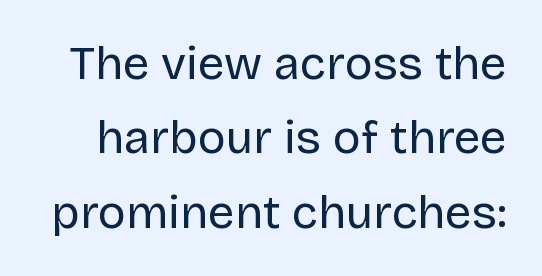
Q: Is the text bold? A: No.
Q: Is the text italic (slanted)? A: No, it is upright.
Q: Is the typeface a serif or a sans-serif typeface? A: Sans-serif.
Q: Is the text underlined? A: No.
Q: Is the spacing between letters normal or unusually wide? A: Normal.
Q: Is the spacing between lines tight, normal or loose? A: Normal.
Q: Width (condensed, normal, or wide)? A: Normal.
Q: Stroke contrast? A: Low.
Q: x-height? A: Large.
Q: Monospaced? A: No.
